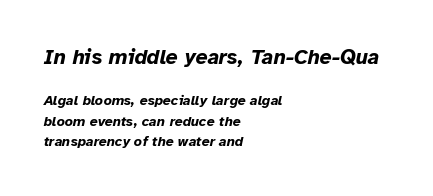
Q: Is the text bold? A: Yes.
Q: Is the text italic (slanted)? A: Yes, it leans right by about 12 degrees.
Q: Is the text underlined? A: No.
Q: How is the paragraph aligned? A: Left-aligned.
Q: Is the spacing between letters normal or unusually wide? A: Normal.
Q: Is the spacing between lines tight, normal or loose? A: Normal.
Q: Which block of text is set in a larger size, the first (top) or the second (bottom)? A: The first (top) one.
